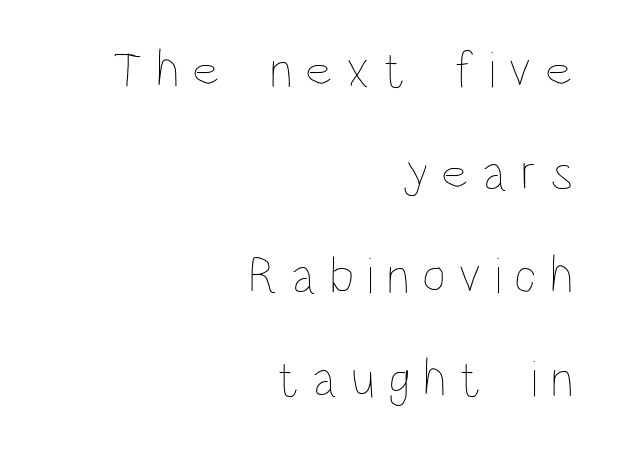
The image shows 52 px thin, condensed type, upright; set right-aligned, loose line spacing (1.98x), unusually wide letter spacing (+0.25 em), not underlined; low stroke contrast and a large x-height.
